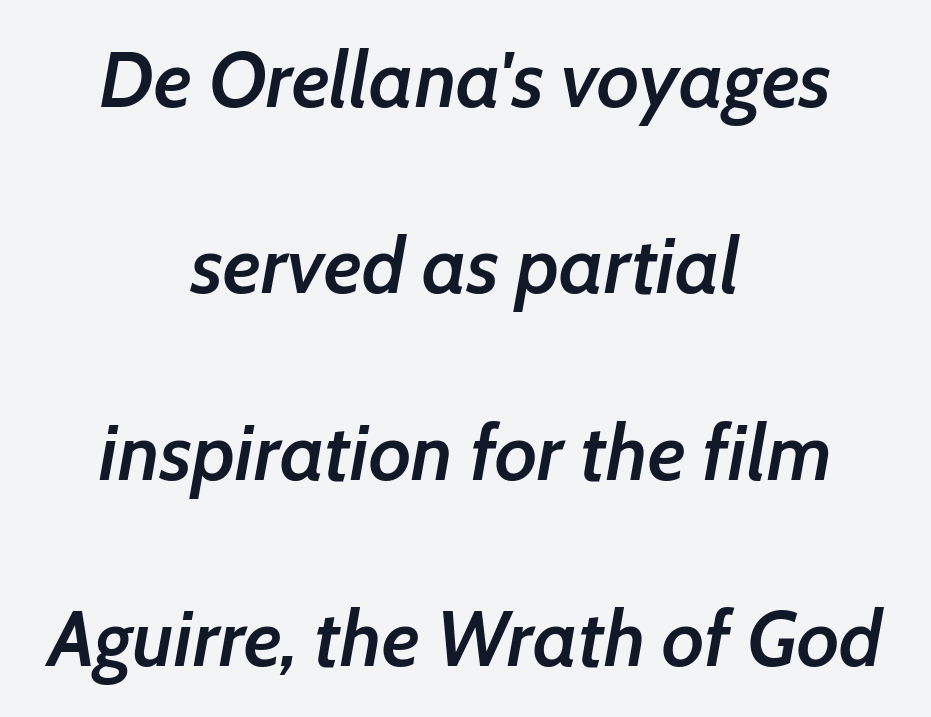
{"italic": "yes", "lean": "right", "slant_degrees": 7, "bold": "semi", "weight": "semibold", "width": "normal", "stroke_contrast": "low", "x_height": "medium", "monospaced": "no", "underline": "no", "align": "center", "line_spacing": "loose", "line_spacing_ratio": 2.36, "letter_spacing": "normal", "letter_spacing_em": 0.0, "glyph_px": 79}
